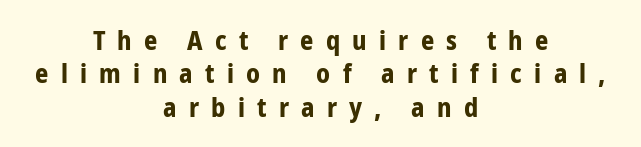
Look at the tracking — it's clearly loosened, letters drifting apart. This is heavy type, rendered in bold. Clear beneath every line of the passage. The line-height multiplier appears to be the usual default.
